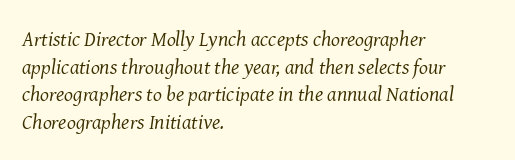
{"italic": "yes", "lean": "right", "slant_degrees": 8, "bold": "no", "underline": "no", "align": "left", "line_spacing": "normal", "line_spacing_ratio": 1.32, "letter_spacing": "normal", "letter_spacing_em": 0.0, "glyph_px": 21}
